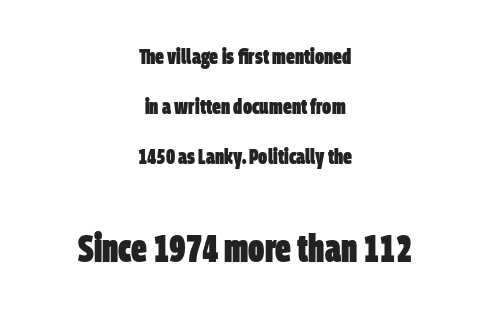
The image shows 39 px heavy, condensed sans-serif type; set centered, loose line spacing (2.28x), normal letter spacing, not underlined; the second (bottom) block is 1.77x larger; low stroke contrast and a large x-height.
